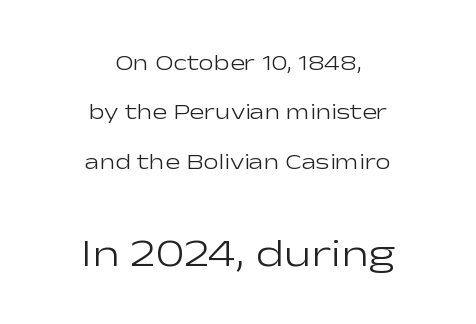
Q: Is the text bold? A: No.
Q: Is the text italic (slanted)? A: No, it is upright.
Q: Is the typeface a serif or a sans-serif typeface? A: Sans-serif.
Q: Is the text underlined? A: No.
Q: How is the paragraph aligned? A: Centered.
Q: Is the spacing between letters normal or unusually wide? A: Normal.
Q: Is the spacing between lines tight, normal or loose? A: Loose.
Q: Which block of text is set in a larger size, the first (top) or the second (bottom)? A: The second (bottom) one.
Q: Width (condensed, normal, or wide)? A: Wide.
Q: Stroke contrast? A: Low.
Q: x-height? A: Medium.
Q: Monospaced? A: No.
